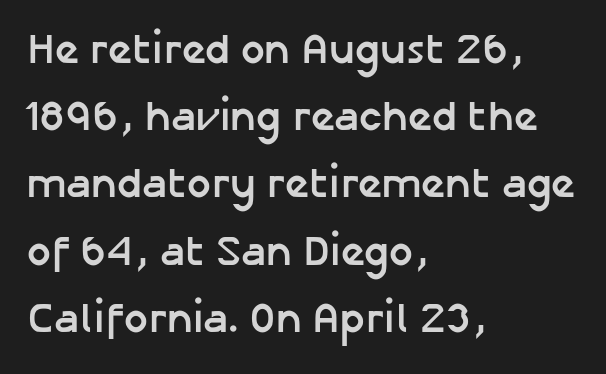
Q: Is the text bold? A: Yes.
Q: Is the text italic (slanted)? A: No, it is upright.
Q: Is the typeface a serif or a sans-serif typeface? A: Sans-serif.
Q: Is the text underlined? A: No.
Q: How is the paragraph aligned? A: Left-aligned.
Q: Is the spacing between letters normal or unusually wide? A: Normal.
Q: Is the spacing between lines tight, normal or loose? A: Normal.
Q: Width (condensed, normal, or wide)? A: Normal.
Q: Stroke contrast? A: Low.
Q: x-height? A: Medium.
Q: Monospaced? A: No.
